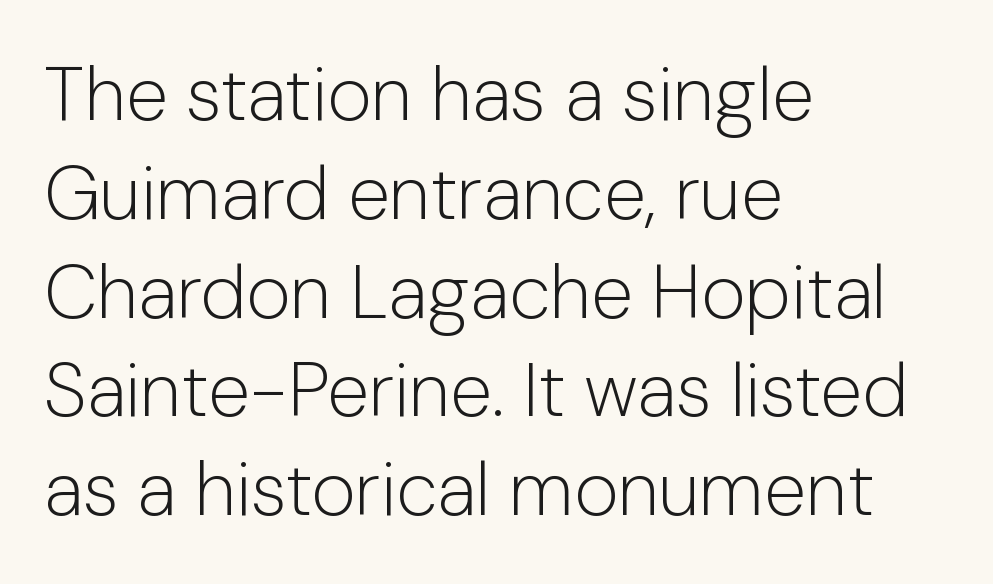
Q: Is the text bold? A: No.
Q: Is the text italic (slanted)? A: No, it is upright.
Q: Is the typeface a serif or a sans-serif typeface? A: Sans-serif.
Q: Is the text underlined? A: No.
Q: How is the paragraph aligned? A: Left-aligned.
Q: Is the spacing between letters normal or unusually wide? A: Normal.
Q: Is the spacing between lines tight, normal or loose? A: Normal.
Q: Width (condensed, normal, or wide)? A: Normal.
Q: Stroke contrast? A: Low.
Q: x-height? A: Medium.
Q: Monospaced? A: No.
